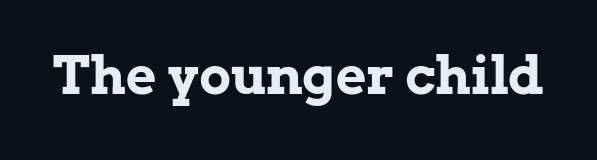
{"serif": "yes", "italic": "no", "bold": "yes", "weight": "bold", "width": "normal", "stroke_contrast": "low", "x_height": "medium", "monospaced": "no", "underline": "no", "letter_spacing": "normal", "letter_spacing_em": 0.0, "glyph_px": 53}
